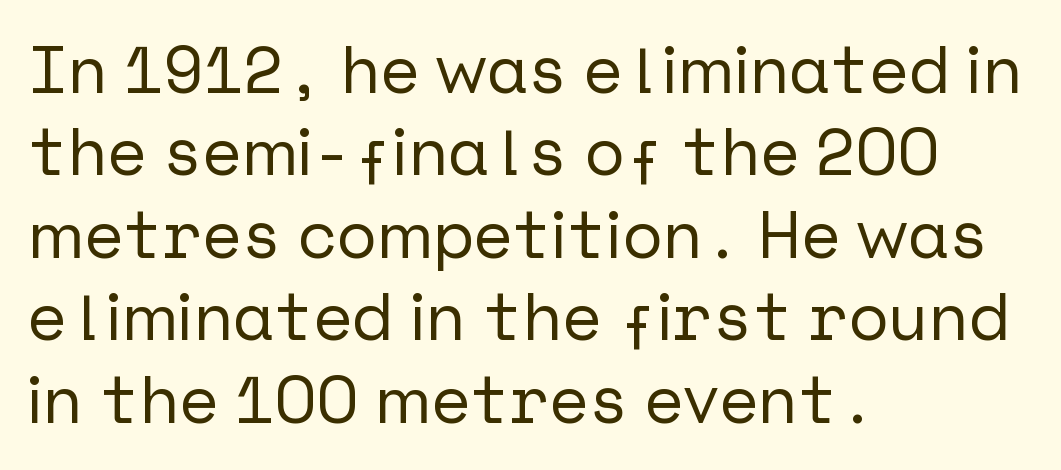
{"serif": "no", "italic": "no", "width": "normal", "stroke_contrast": "low", "x_height": "medium", "underline": "no", "align": "left", "line_spacing_ratio": 1.23, "letter_spacing": "normal", "letter_spacing_em": 0.0, "glyph_px": 67}
